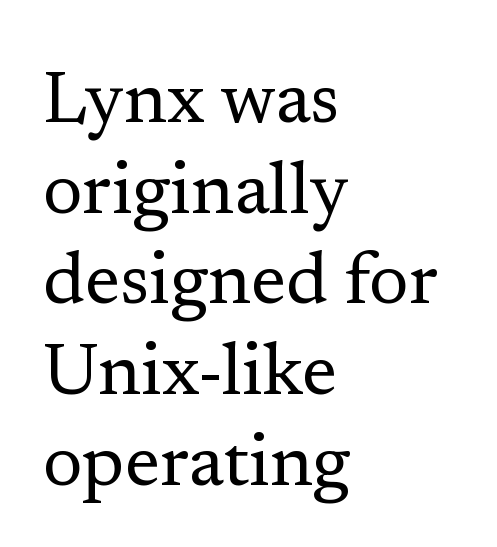
Q: Is the text bold? A: No.
Q: Is the text italic (slanted)? A: No, it is upright.
Q: Is the typeface a serif or a sans-serif typeface? A: Serif.
Q: Is the text underlined? A: No.
Q: How is the paragraph aligned? A: Left-aligned.
Q: Is the spacing between letters normal or unusually wide? A: Normal.
Q: Is the spacing between lines tight, normal or loose? A: Normal.
Q: Width (condensed, normal, or wide)? A: Normal.
Q: Stroke contrast? A: Low.
Q: x-height? A: Medium.
Q: Monospaced? A: No.
